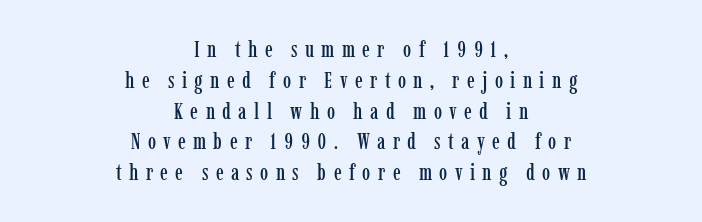
The rag falls on both sides of this text block equally. The lines sit at an ordinary, default distance from one another. The passage shown has open, widely tracked lettering throughout. Descenders hang freely into open space.
